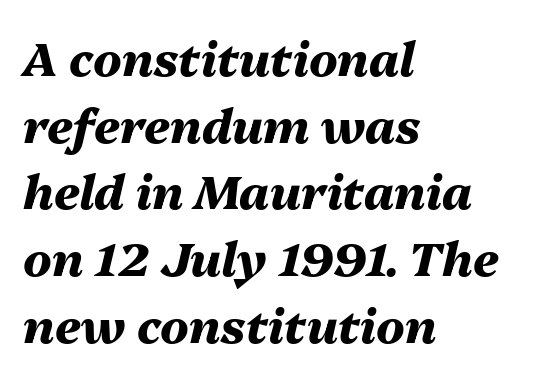
Q: Is the text bold? A: Yes.
Q: Is the text italic (slanted)? A: Yes, it leans right by about 13 degrees.
Q: Is the text underlined? A: No.
Q: How is the paragraph aligned? A: Left-aligned.
Q: Is the spacing between letters normal or unusually wide? A: Normal.
Q: Is the spacing between lines tight, normal or loose? A: Normal.
Q: Width (condensed, normal, or wide)? A: Normal.
Q: Stroke contrast? A: Medium.
Q: x-height? A: Medium.
Q: Monospaced? A: No.
